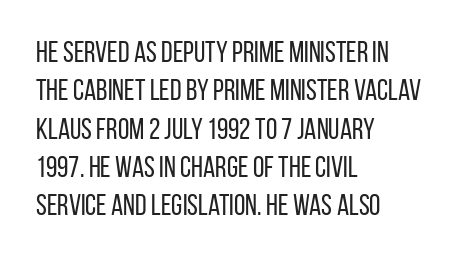
Q: Is the text bold? A: No.
Q: Is the text italic (slanted)? A: No, it is upright.
Q: Is the typeface a serif or a sans-serif typeface? A: Sans-serif.
Q: Is the text underlined? A: No.
Q: How is the paragraph aligned? A: Left-aligned.
Q: Is the spacing between letters normal or unusually wide? A: Normal.
Q: Is the spacing between lines tight, normal or loose? A: Normal.
Q: Width (condensed, normal, or wide)? A: Condensed.
Q: Stroke contrast? A: Low.
Q: x-height? A: Large.
Q: Monospaced? A: No.
